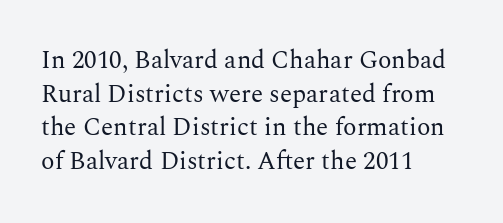
The image shows 25 px text type, upright; set left-aligned, normal line spacing (1.35x), normal letter spacing, not underlined.
